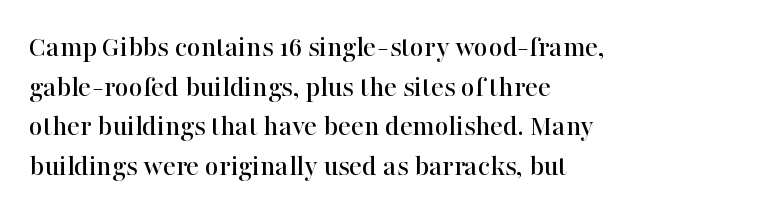
{"serif": "yes", "italic": "no", "width": "normal", "stroke_contrast": "high", "x_height": "medium", "monospaced": "no", "underline": "no", "align": "left", "line_spacing": "normal", "line_spacing_ratio": 1.32, "letter_spacing": "normal", "letter_spacing_em": 0.0, "glyph_px": 30}
